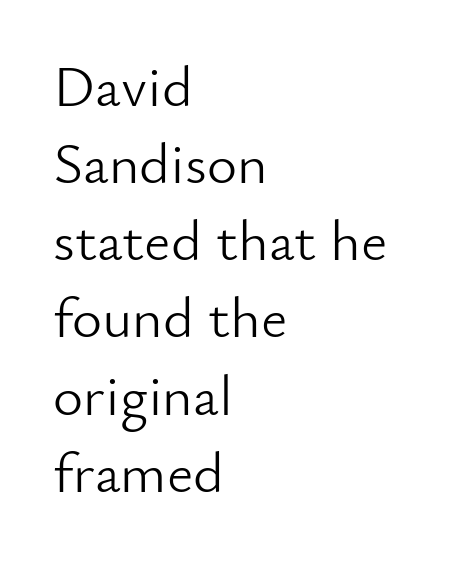
{"serif": "no", "italic": "no", "bold": "no", "weight": "light", "width": "normal", "stroke_contrast": "low", "x_height": "small", "monospaced": "no", "underline": "no", "align": "left", "line_spacing": "normal", "line_spacing_ratio": 1.33, "letter_spacing": "normal", "letter_spacing_em": 0.0, "glyph_px": 58}
